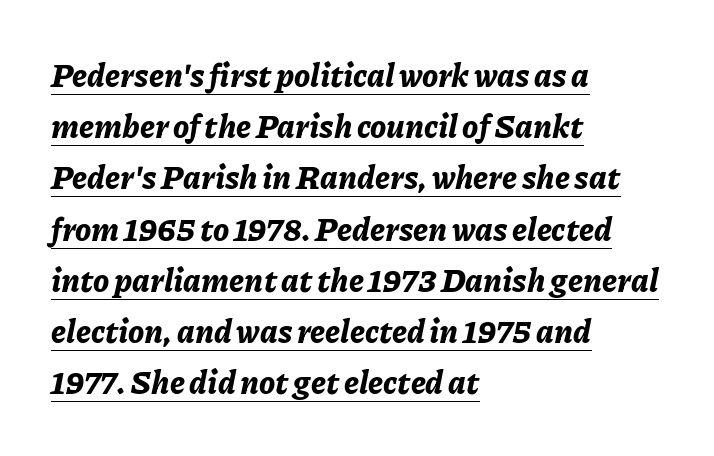
The letters advance in unequal steps, a hallmark of proportional type. A rule runs beneath these lines of type. The lines sit at an ordinary, default distance from one another. The passage shown leans; its letterforms are oblique. As a designer I'd log this as weight 700, bold.
